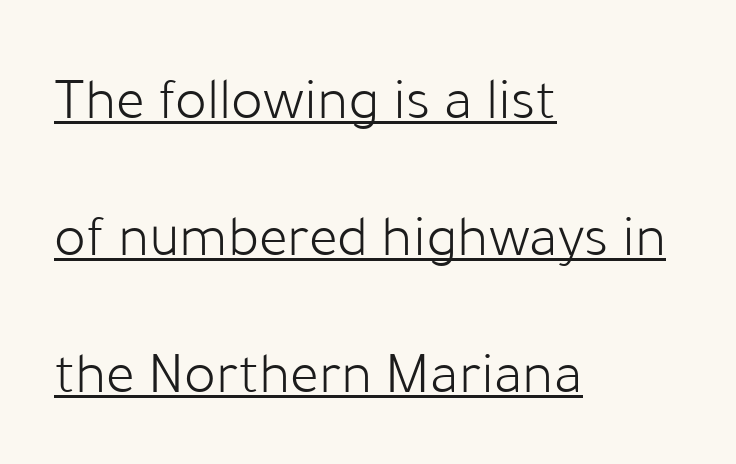
The image shows 60 px light sans-serif type, upright; set left-aligned, loose line spacing (2.28x), normal letter spacing, underlined; low stroke contrast and a medium x-height.
